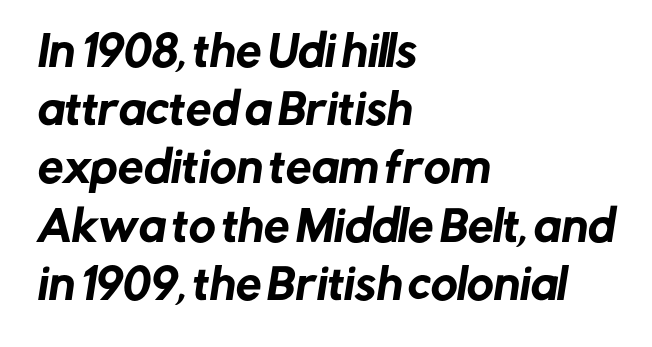
Q: Is the typeface a serif or a sans-serif typeface? A: Sans-serif.
Q: Is the text underlined? A: No.
Q: How is the paragraph aligned? A: Left-aligned.
Q: Is the spacing between letters normal or unusually wide? A: Normal.
Q: Is the spacing between lines tight, normal or loose? A: Normal.
Q: Width (condensed, normal, or wide)? A: Normal.
Q: Stroke contrast? A: Low.
Q: x-height? A: Medium.
Q: Monospaced? A: No.
